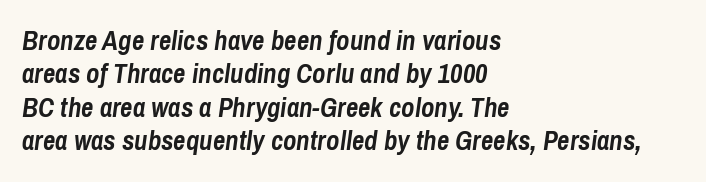
The image shows 27 px bold type, italic (leaning right); set left-aligned, line spacing 1.24x, normal letter spacing, not underlined.
